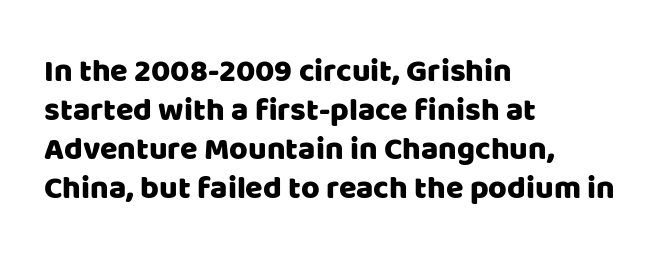
Check the space under the baseline: it is left empty. Think of a printed novel: that variable character pitch is what you see here. Unlike italic type, these characters show no tilt at all. Tracking value appears to be zero — textbook default spacing. Short and long lines alike share a common starting point at left.
